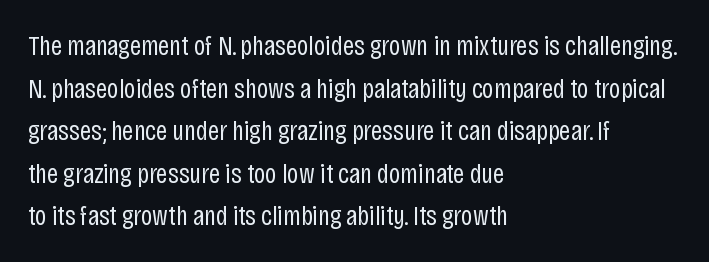
The image shows 28 px regular-weight, condensed sans-serif type, upright; set left-aligned, normal line spacing (1.52x), normal letter spacing, not underlined; low stroke contrast and a large x-height.
